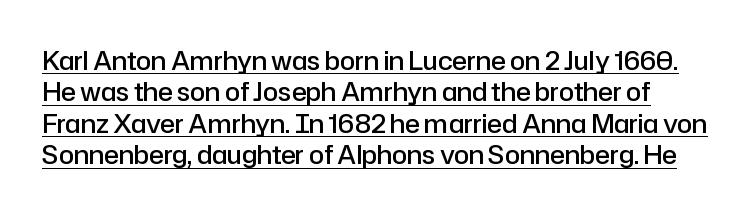
Ordinary non-slanted type is in use. Is there an underline? Yes — a line sits under the letters. What stands out about the letter spacing? Nothing — it is the standard amount. Line spacing here is normal. Bold? Not quite — semibold, heavier than regular but stopping short.
